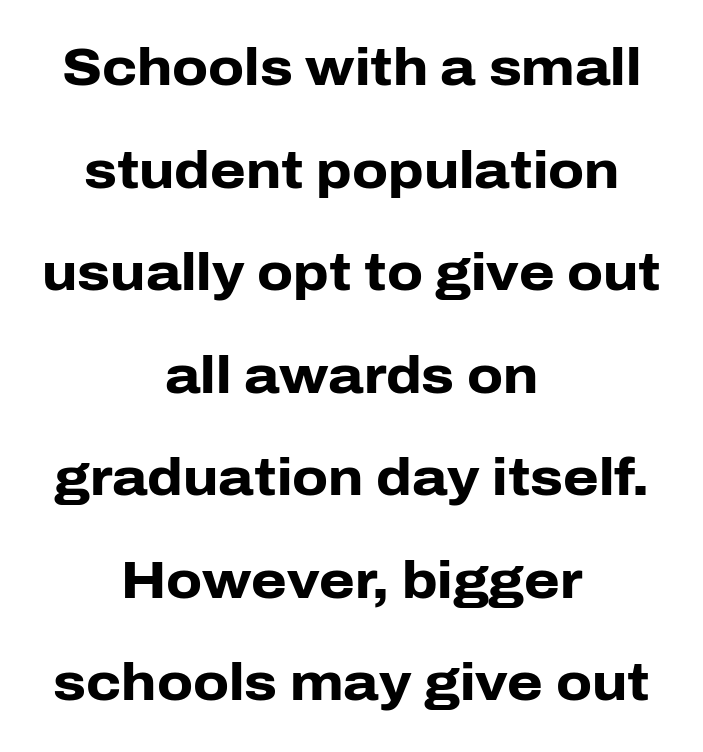
Q: Is the text bold? A: Yes.
Q: Is the text italic (slanted)? A: No, it is upright.
Q: Is the typeface a serif or a sans-serif typeface? A: Sans-serif.
Q: Is the text underlined? A: No.
Q: How is the paragraph aligned? A: Centered.
Q: Is the spacing between letters normal or unusually wide? A: Normal.
Q: Is the spacing between lines tight, normal or loose? A: Loose.
Q: Width (condensed, normal, or wide)? A: Normal.
Q: Stroke contrast? A: Low.
Q: x-height? A: Medium.
Q: Monospaced? A: No.
